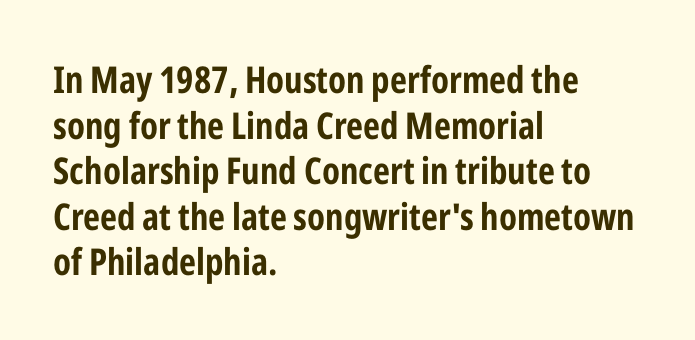
Has an underline been added? It has not. The specimen reads as upright at a glance. Notice how the passage keeps a crisp vertical edge on the left only. The strokes are fattened all the way to bold.
